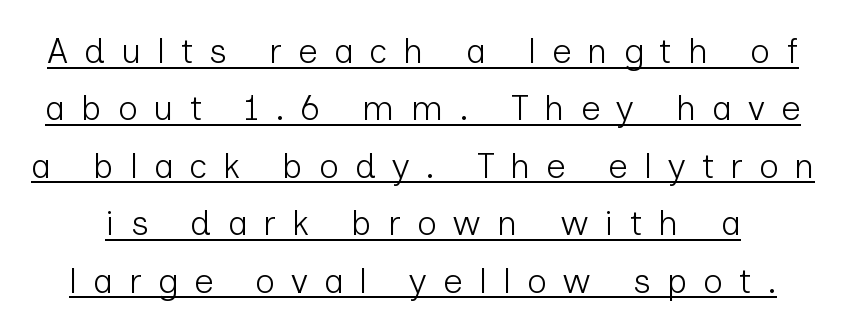
The image shows 35 px light sans-serif type, upright; set normal line spacing (1.64x), unusually wide letter spacing (+0.45 em), underlined; low stroke contrast and a medium x-height.
